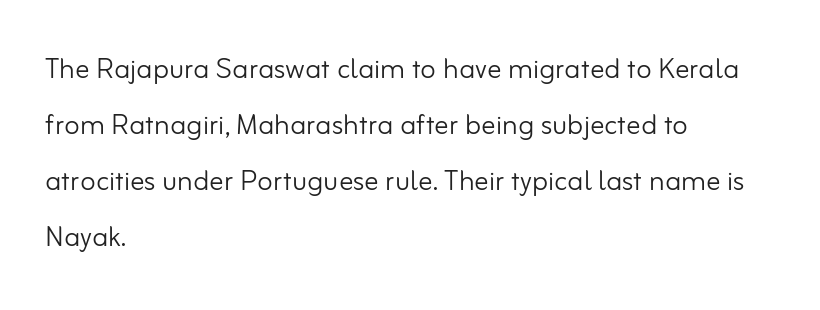
{"serif": "no", "italic": "no", "bold": "no", "weight": "light", "width": "normal", "stroke_contrast": "low", "x_height": "small", "monospaced": "no", "underline": "no", "align": "left", "line_spacing": "normal", "line_spacing_ratio": 1.56, "letter_spacing": "normal", "letter_spacing_em": 0.0, "glyph_px": 36}
